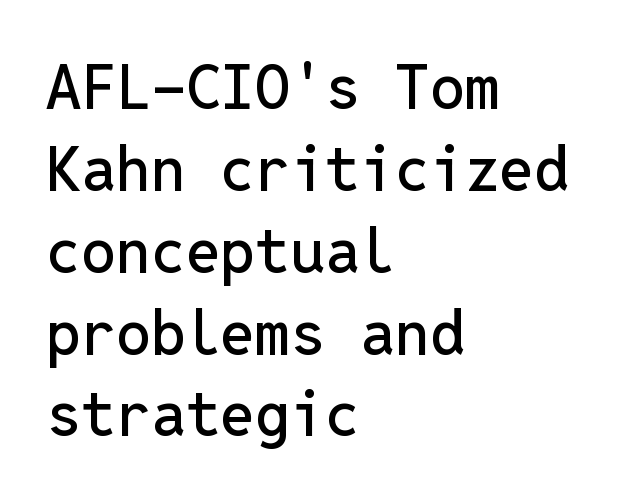
Leading: standard. The passage shown is typed in a monospace face where columns stay perfectly aligned. Posture: vertical. Each row of text sits above clean, open space. Caption: standard tracking, unaltered.
